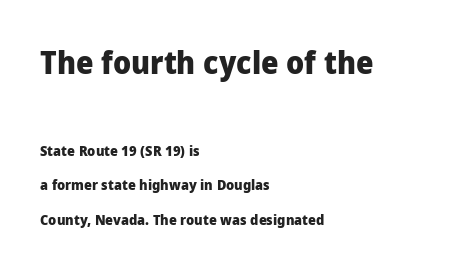
Check where the strokes stop: nothing finishes them off — pure sans. Larger block? The one above; the one below is distinctly smaller. Observe the ordinary spacing: letters are neighbours, not strangers. Type without underlining.
